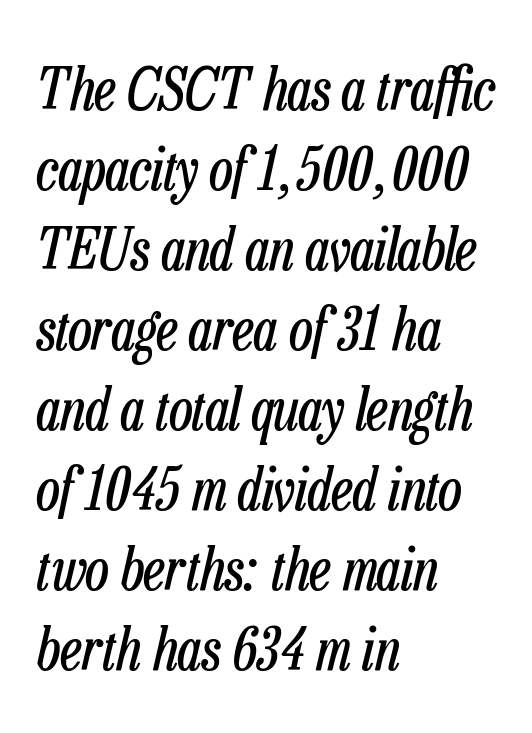
Q: Is the text bold? A: No.
Q: Is the text italic (slanted)? A: Yes, it leans right by about 13 degrees.
Q: Is the text underlined? A: No.
Q: How is the paragraph aligned? A: Left-aligned.
Q: Is the spacing between letters normal or unusually wide? A: Normal.
Q: Is the spacing between lines tight, normal or loose? A: Normal.
Q: Width (condensed, normal, or wide)? A: Condensed.
Q: Stroke contrast? A: Low.
Q: x-height? A: Medium.
Q: Monospaced? A: No.
